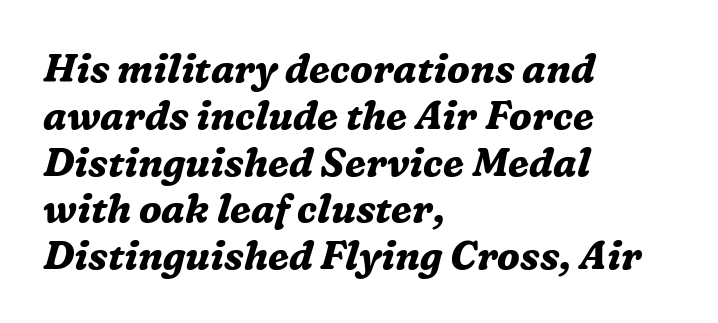
The image shows 39 px bold serif type, italic (leaning right); set left-aligned, line spacing 1.2x, normal letter spacing, not underlined; medium stroke contrast and a medium x-height.
